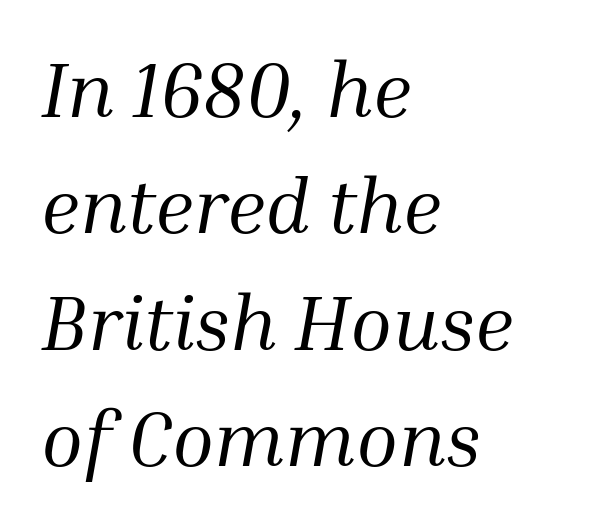
The image shows 77 px regular-weight serif type, italic (leaning right); set left-aligned, normal line spacing (1.51x), normal letter spacing, not underlined; medium stroke contrast and a medium x-height.
